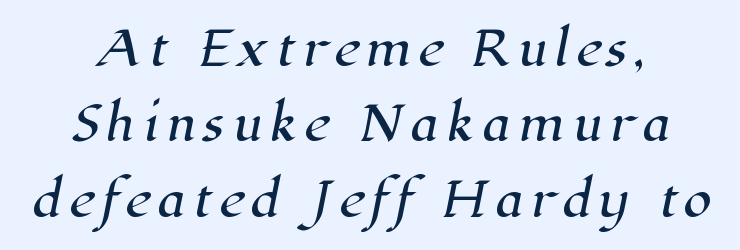
The image shows 46 px serif type; set normal line spacing (1.64x), not underlined; high stroke contrast and a medium x-height.
